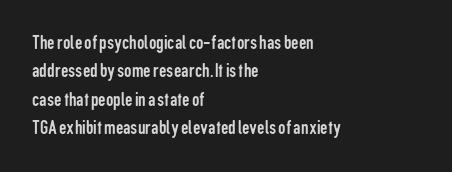
{"italic": "no", "bold": "no", "underline": "no", "align": "left", "line_spacing": "normal", "line_spacing_ratio": 1.35, "letter_spacing": "normal", "letter_spacing_em": 0.0, "glyph_px": 21}
